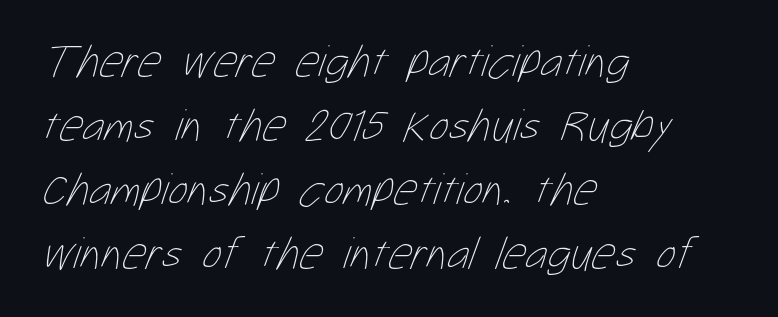
The image shows 46 px thin, condensed type; set left-aligned, normal line spacing (1.39x), normal letter spacing, not underlined; low stroke contrast and a medium x-height.
